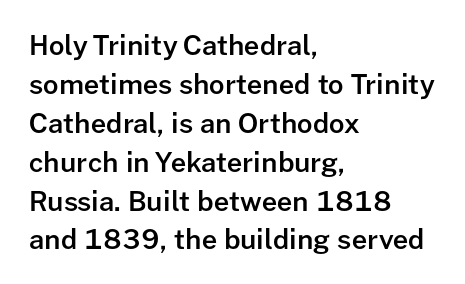
The image shows 27 px text type, upright; set left-aligned, normal line spacing (1.44x), normal letter spacing, not underlined.
